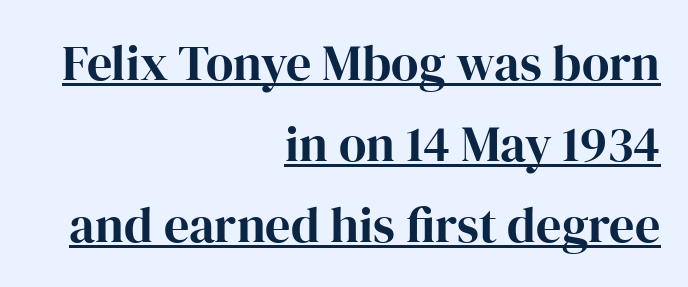
The image shows 50 px serif type, upright; set right-aligned, normal line spacing (1.62x), normal letter spacing, underlined; high stroke contrast and a medium x-height.
